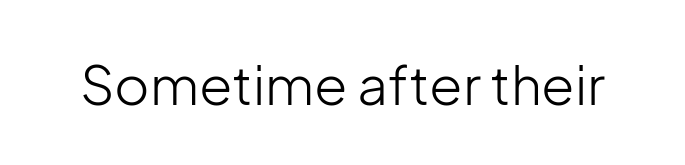
Grotesque or geometric, the face here clearly has no serifs. These lines are rendered in a variable-pitch font. Italic? Not at all — the glyphs are vertical. The cut favours lightness, reaching ordinary text weight at its darkest. In terms of letterspacing, this is plain default setting. Nobody drew a line under any word here.
